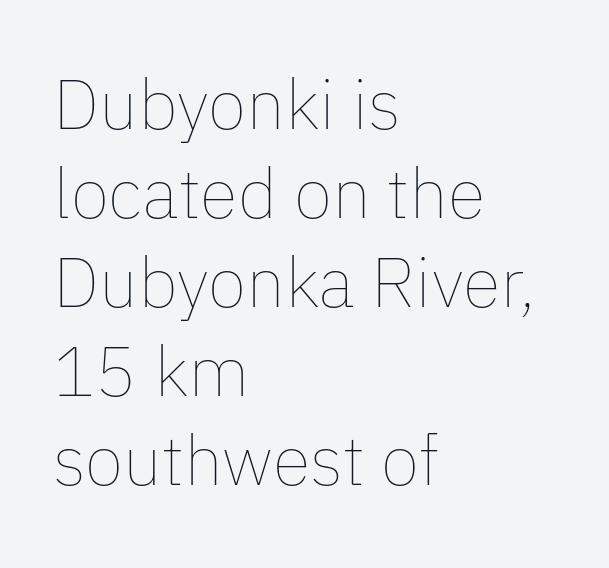
The letters advance in unequal steps, a hallmark of proportional type. The passage is arranged the way most books set body copy — flush left. Nothing heavy about these letters — not bold at all. No italicization has been applied; the sample stays upright. Observe the ordinary spacing: letters are neighbours, not strangers. One glance says typical: line gaps are just what's usual.
